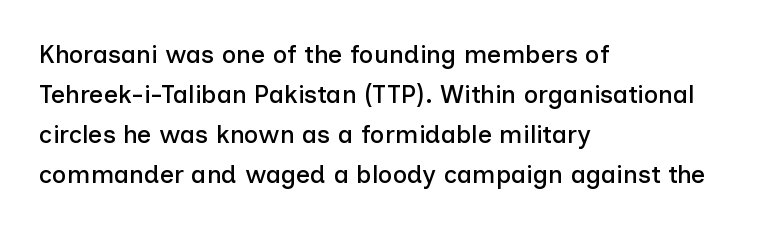
Q: Is the text italic (slanted)? A: No, it is upright.
Q: Is the text underlined? A: No.
Q: How is the paragraph aligned? A: Left-aligned.
Q: Is the spacing between letters normal or unusually wide? A: Normal.
Q: Is the spacing between lines tight, normal or loose? A: Normal.
